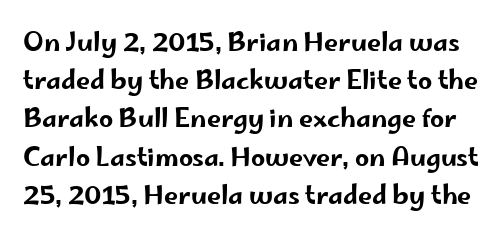
Q: Is the text italic (slanted)? A: No, it is upright.
Q: Is the text underlined? A: No.
Q: Is the spacing between letters normal or unusually wide? A: Normal.
Q: Is the spacing between lines tight, normal or loose? A: Normal.
